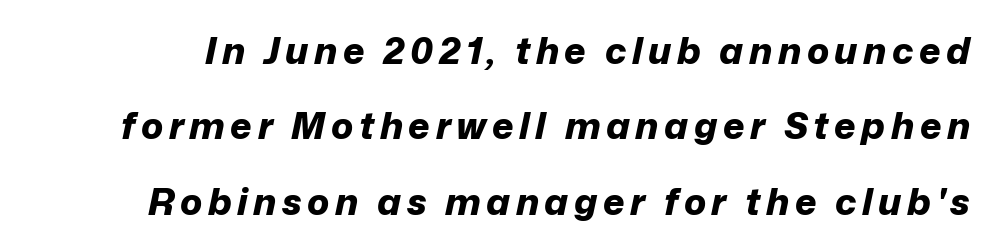
Q: Is the text bold? A: Yes.
Q: Is the text italic (slanted)? A: Yes, it leans right by about 12 degrees.
Q: Is the text underlined? A: No.
Q: Is the spacing between lines tight, normal or loose? A: Loose.
Q: Width (condensed, normal, or wide)? A: Normal.
Q: Stroke contrast? A: Low.
Q: x-height? A: Medium.
Q: Monospaced? A: No.
